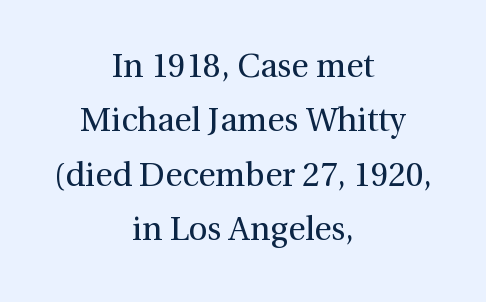
{"serif": "yes", "italic": "no", "bold": "no", "weight": "regular", "width": "normal", "x_height": "medium", "monospaced": "no", "underline": "no", "align": "center", "line_spacing": "normal", "line_spacing_ratio": 1.65, "letter_spacing": "normal", "letter_spacing_em": 0.0, "glyph_px": 33}
